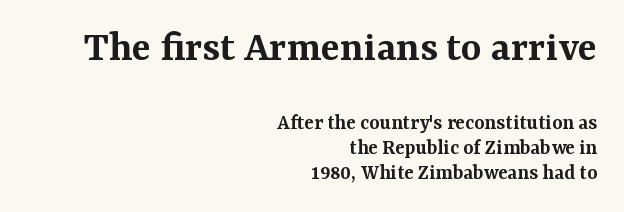
Q: Is the text bold? A: Semi-bold.
Q: Is the text italic (slanted)? A: No, it is upright.
Q: Is the typeface a serif or a sans-serif typeface? A: Serif.
Q: Is the text underlined? A: No.
Q: How is the paragraph aligned? A: Right-aligned.
Q: Is the spacing between letters normal or unusually wide? A: Normal.
Q: Is the spacing between lines tight, normal or loose? A: Tight.
Q: Which block of text is set in a larger size, the first (top) or the second (bottom)? A: The first (top) one.
Q: Width (condensed, normal, or wide)? A: Normal.
Q: Stroke contrast? A: Medium.
Q: x-height? A: Medium.
Q: Monospaced? A: No.
